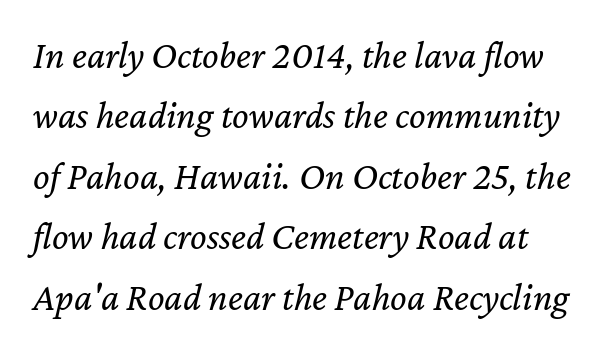
The passage shown is not underscored anywhere. The text carries the slant typical of an italic or oblique font. Inter-character spacing is left at the font's built-in metrics. The strokes carry an ordinary text weight at most. The letters advance in unequal steps, a hallmark of proportional type.
